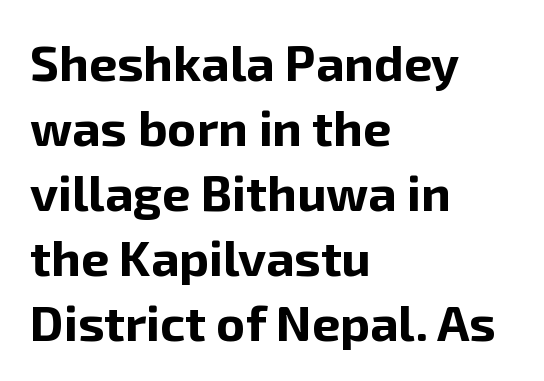
The strip under each line holds only bare page. The passage shown has conventional tracking throughout. Whoever set this chose a conventional vertical rhythm. Proportional: the letters do not fall into vertical columns.
